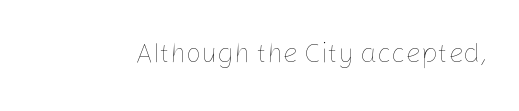
{"italic": "no", "bold": "no", "underline": "no", "letter_spacing": "normal", "letter_spacing_em": 0.0, "glyph_px": 27}
